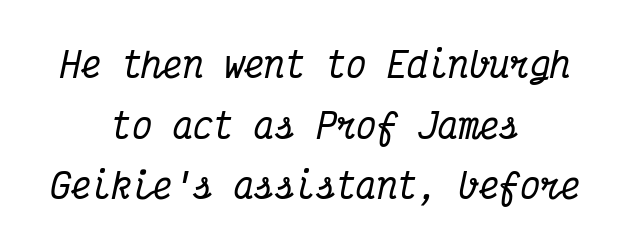
{"serif": "yes", "italic": "yes", "lean": "right", "slant_degrees": 12, "width": "condensed", "stroke_contrast": "medium", "x_height": "medium", "monospaced": "yes", "underline": "no", "align": "center", "line_spacing_ratio": 1.78, "letter_spacing": "normal", "letter_spacing_em": 0.0, "glyph_px": 34}
